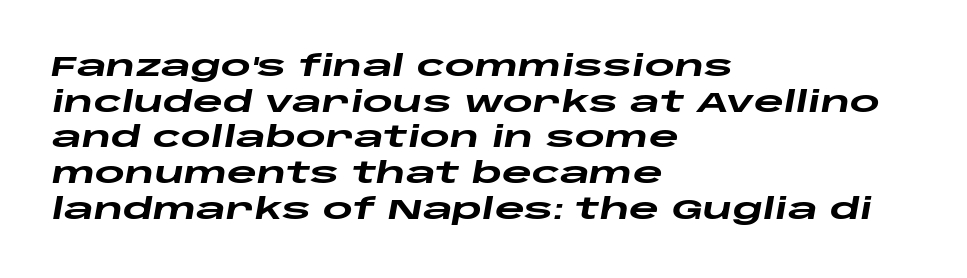
If you drew a line through each stem, it would be angled. Look at the tracking — it's just the regular setting, nothing added. Do the characters align in a grid? No, the font is proportional. The glyphs are unaccompanied by any horizontal stroke below them. Set as a true bold cut, around the 700 mark.
